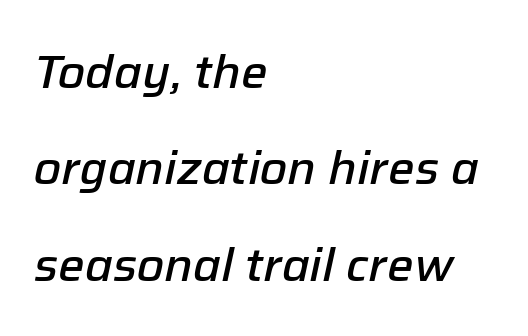
Q: Is the text bold? A: Semi-bold.
Q: Is the text italic (slanted)? A: Yes, it leans right by about 12 degrees.
Q: Is the text underlined? A: No.
Q: How is the paragraph aligned? A: Left-aligned.
Q: Is the spacing between letters normal or unusually wide? A: Normal.
Q: Is the spacing between lines tight, normal or loose? A: Loose.
Q: Width (condensed, normal, or wide)? A: Normal.
Q: Stroke contrast? A: Low.
Q: x-height? A: Medium.
Q: Monospaced? A: No.
